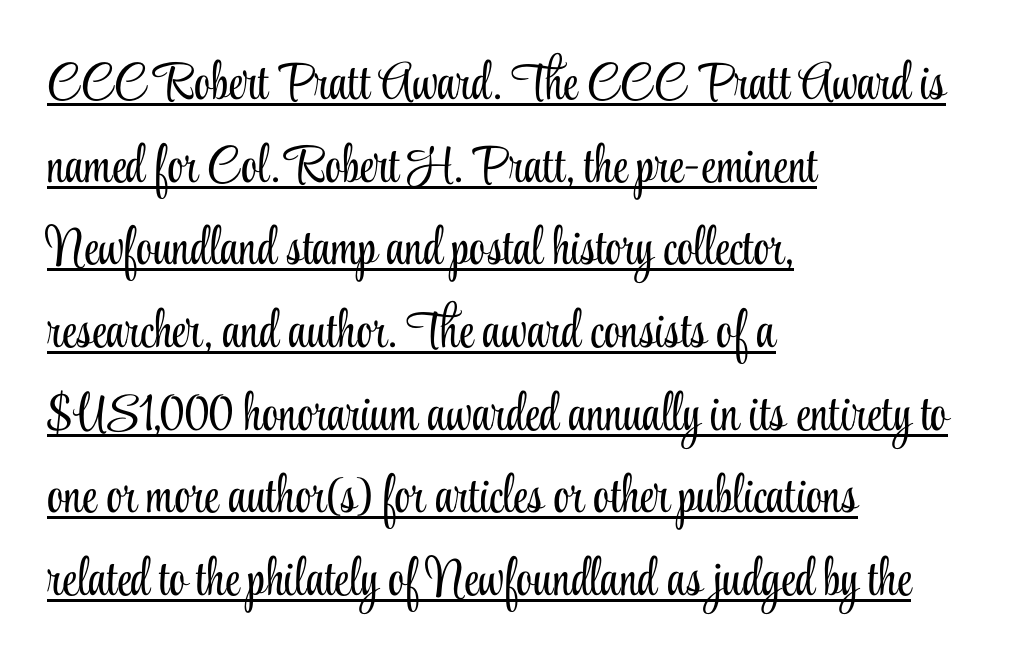
{"serif": "yes", "bold": "no", "weight": "light", "width": "condensed", "stroke_contrast": "low", "x_height": "small", "monospaced": "no", "underline": "yes", "align": "left", "line_spacing": "normal", "line_spacing_ratio": 1.59, "letter_spacing": "normal", "letter_spacing_em": 0.0, "glyph_px": 52}
